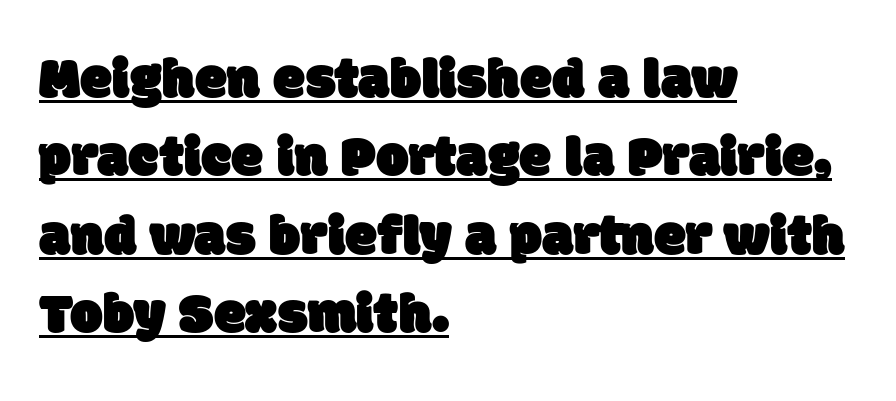
Q: Is the typeface a serif or a sans-serif typeface? A: Sans-serif.
Q: Is the text underlined? A: Yes.
Q: How is the paragraph aligned? A: Left-aligned.
Q: Is the spacing between letters normal or unusually wide? A: Normal.
Q: Is the spacing between lines tight, normal or loose? A: Normal.
Q: Width (condensed, normal, or wide)? A: Normal.
Q: Stroke contrast? A: Low.
Q: x-height? A: Large.
Q: Monospaced? A: No.
